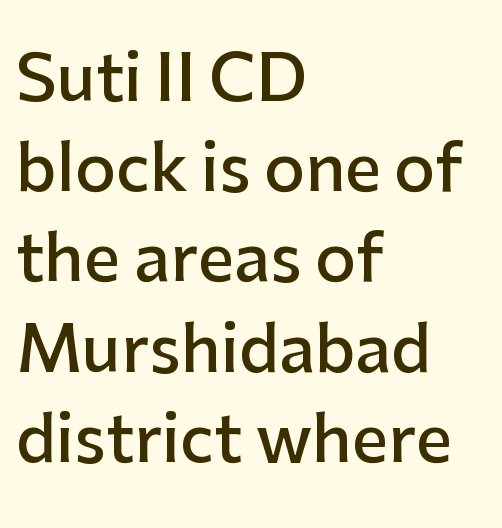
Q: Is the text bold? A: Semi-bold.
Q: Is the text italic (slanted)? A: No, it is upright.
Q: Is the typeface a serif or a sans-serif typeface? A: Sans-serif.
Q: Is the text underlined? A: No.
Q: How is the paragraph aligned? A: Left-aligned.
Q: Is the spacing between letters normal or unusually wide? A: Normal.
Q: Is the spacing between lines tight, normal or loose? A: Normal.
Q: Width (condensed, normal, or wide)? A: Normal.
Q: Stroke contrast? A: Low.
Q: x-height? A: Medium.
Q: Monospaced? A: No.
